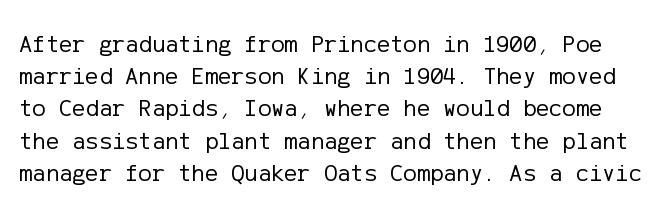
The image shows 25 px text type, upright; set normal line spacing (1.29x), normal letter spacing, not underlined.
